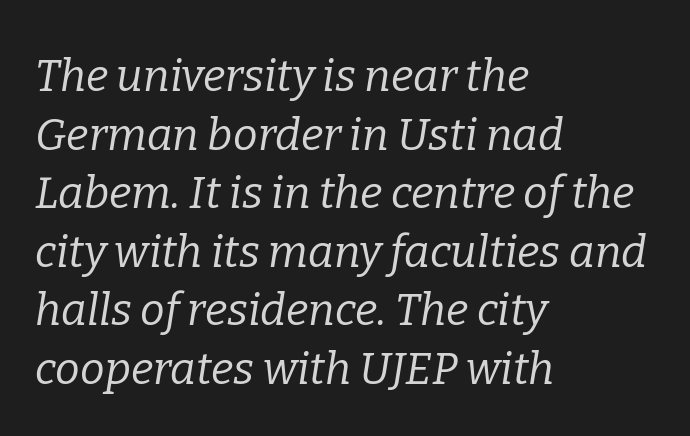
Q: Is the text bold? A: No.
Q: Is the text italic (slanted)? A: Yes, it leans right by about 9 degrees.
Q: Is the typeface a serif or a sans-serif typeface? A: Serif.
Q: Is the text underlined? A: No.
Q: How is the paragraph aligned? A: Left-aligned.
Q: Is the spacing between letters normal or unusually wide? A: Normal.
Q: Is the spacing between lines tight, normal or loose? A: Normal.
Q: Width (condensed, normal, or wide)? A: Normal.
Q: Stroke contrast? A: Low.
Q: x-height? A: Medium.
Q: Monospaced? A: No.
